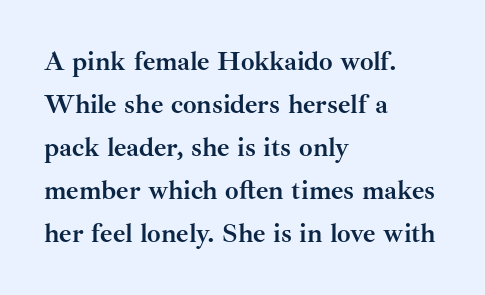
{"italic": "no", "bold": "yes", "underline": "no", "align": "left", "line_spacing": "normal", "line_spacing_ratio": 1.59, "letter_spacing": "normal", "letter_spacing_em": 0.0, "glyph_px": 27}
